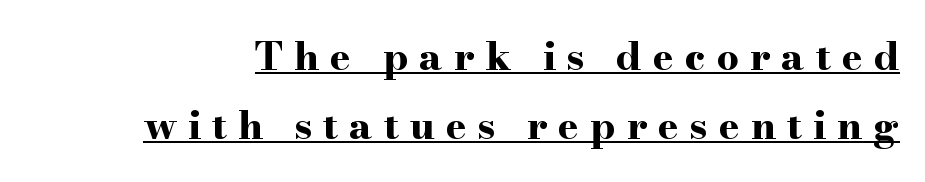
The image shows 39 px bold, wide serif type, upright; set line spacing 1.77x, unusually wide letter spacing (+0.28 em), underlined; high stroke contrast and a small x-height.
